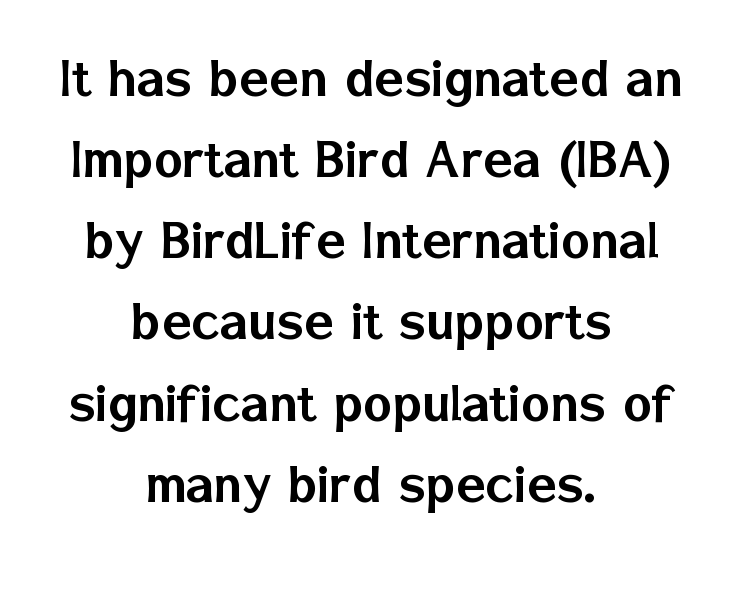
Q: Is the text italic (slanted)? A: No, it is upright.
Q: Is the typeface a serif or a sans-serif typeface? A: Sans-serif.
Q: Is the text underlined? A: No.
Q: How is the paragraph aligned? A: Centered.
Q: Is the spacing between letters normal or unusually wide? A: Normal.
Q: Is the spacing between lines tight, normal or loose? A: Normal.
Q: Width (condensed, normal, or wide)? A: Normal.
Q: Stroke contrast? A: Low.
Q: x-height? A: Medium.
Q: Monospaced? A: No.
